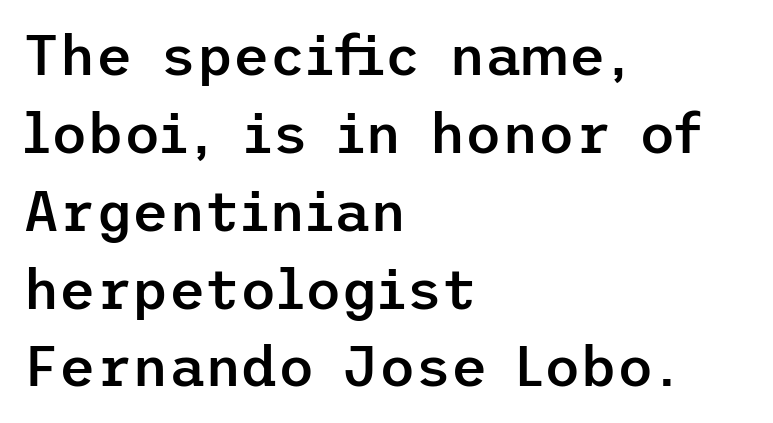
{"serif": "no", "italic": "no", "bold": "semi", "weight": "semibold", "width": "normal", "stroke_contrast": "low", "x_height": "medium", "underline": "no", "align": "left", "line_spacing": "normal", "line_spacing_ratio": 1.39, "letter_spacing": "normal", "letter_spacing_em": 0.0, "glyph_px": 56}
